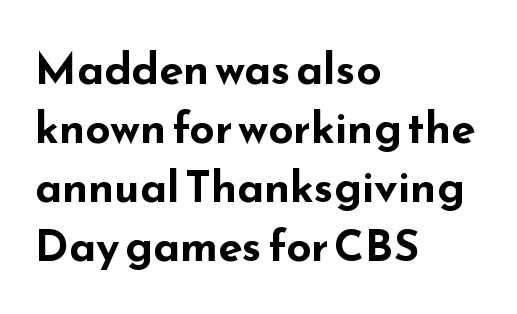
Q: Is the text bold? A: Yes.
Q: Is the text italic (slanted)? A: No, it is upright.
Q: Is the typeface a serif or a sans-serif typeface? A: Sans-serif.
Q: Is the text underlined? A: No.
Q: How is the paragraph aligned? A: Left-aligned.
Q: Is the spacing between letters normal or unusually wide? A: Normal.
Q: Is the spacing between lines tight, normal or loose? A: Normal.
Q: Width (condensed, normal, or wide)? A: Wide.
Q: Stroke contrast? A: Low.
Q: x-height? A: Small.
Q: Monospaced? A: No.
